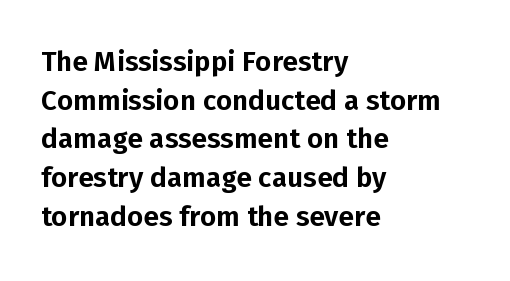
Q: Is the text italic (slanted)? A: No, it is upright.
Q: Is the typeface a serif or a sans-serif typeface? A: Sans-serif.
Q: Is the text underlined? A: No.
Q: How is the paragraph aligned? A: Left-aligned.
Q: Is the spacing between letters normal or unusually wide? A: Normal.
Q: Is the spacing between lines tight, normal or loose? A: Normal.
Q: Width (condensed, normal, or wide)? A: Normal.
Q: Stroke contrast? A: Low.
Q: x-height? A: Medium.
Q: Monospaced? A: No.
